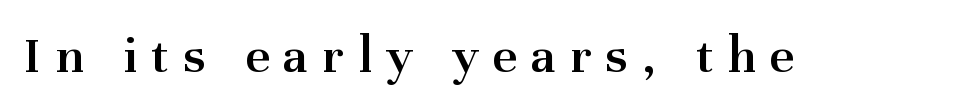
The image shows 54 px semibold serif type, upright; set unusually wide letter spacing (+0.26 em), not underlined; medium stroke contrast and a medium x-height.
